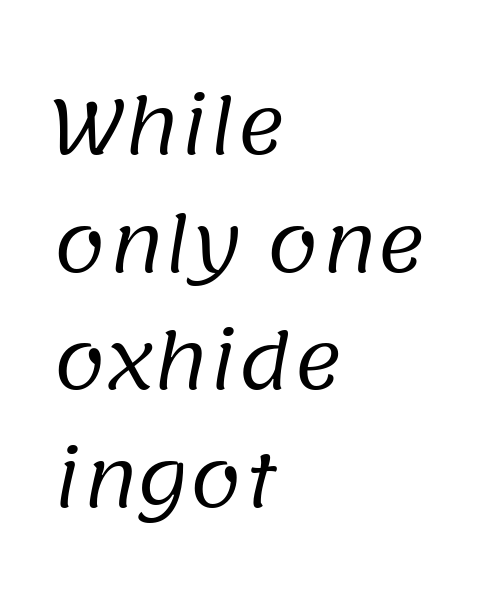
The type is set solid horizontally, with unmodified tracking. You can tell from the bare stems that sans-serif type was used. Line beginnings align vertically; line endings do not. A typesetter would call this proportional, since set widths differ per character. The foot of each line stays bare and open. Weight: regular or lighter.
